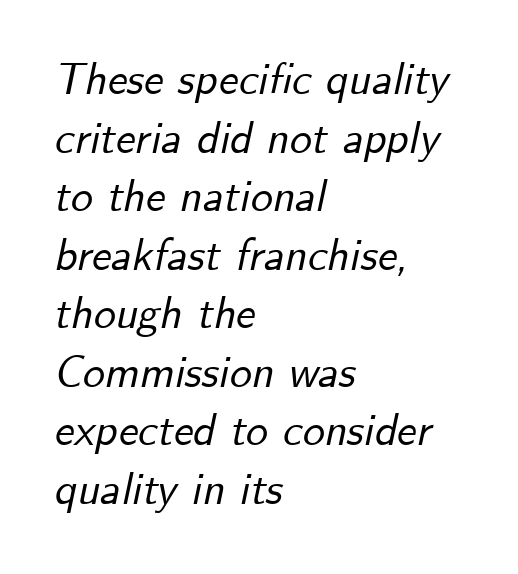
Q: Is the text italic (slanted)? A: Yes, it leans right by about 12 degrees.
Q: Is the text underlined? A: No.
Q: How is the paragraph aligned? A: Left-aligned.
Q: Is the spacing between letters normal or unusually wide? A: Normal.
Q: Is the spacing between lines tight, normal or loose? A: Normal.
Q: Width (condensed, normal, or wide)? A: Normal.
Q: Stroke contrast? A: Low.
Q: x-height? A: Small.
Q: Monospaced? A: No.
